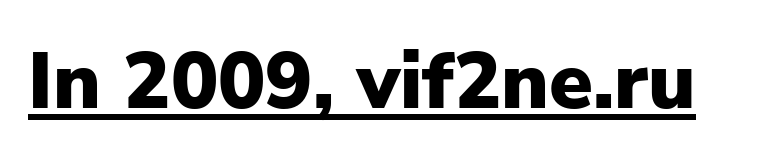
{"serif": "no", "italic": "no", "bold": "yes", "weight": "heavy", "width": "normal", "stroke_contrast": "low", "x_height": "medium", "monospaced": "no", "underline": "yes", "letter_spacing": "normal", "letter_spacing_em": 0.0, "glyph_px": 79}
